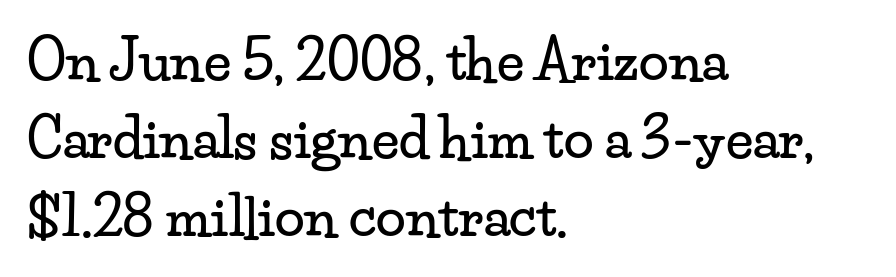
{"serif": "yes", "italic": "no", "width": "wide", "stroke_contrast": "low", "x_height": "small", "monospaced": "no", "underline": "no", "align": "left", "line_spacing": "normal", "line_spacing_ratio": 1.44, "letter_spacing": "normal", "letter_spacing_em": 0.0, "glyph_px": 54}
